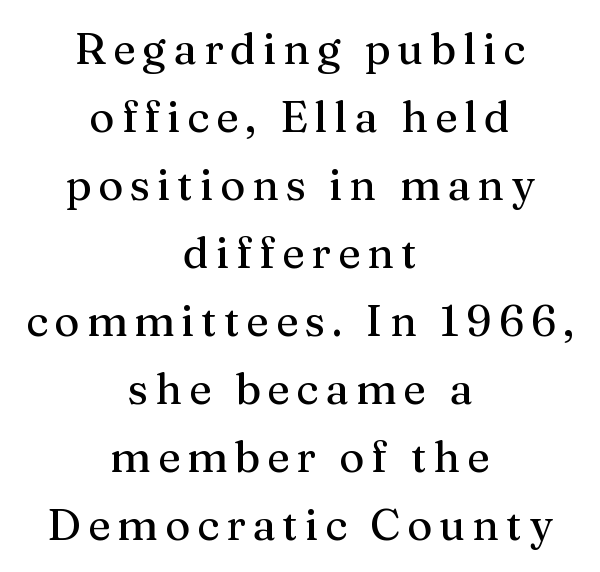
The image shows 43 px serif type, upright; set centered, normal line spacing (1.58x), not underlined; medium stroke contrast and a medium x-height.
